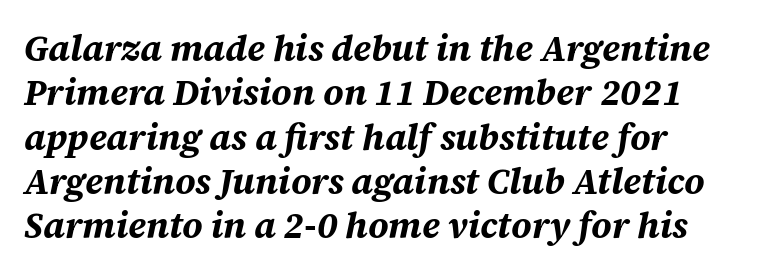
This sample has the flowing, uneven cadence of proportional lettering. The passage shown is not underscored anywhere. Weight check: bold — yes, fully. Compared with typical body copy, the letter spacing here is the same.
